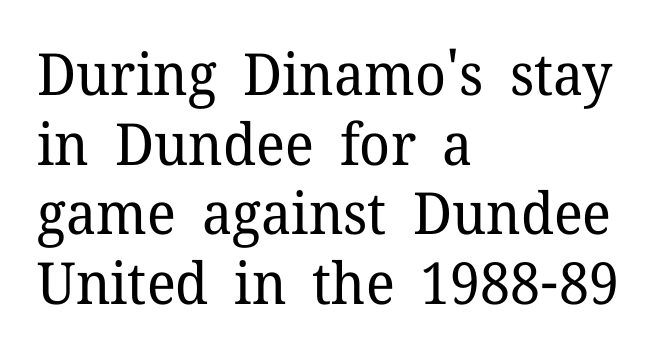
{"serif": "yes", "italic": "no", "bold": "no", "weight": "regular", "width": "normal", "stroke_contrast": "low", "x_height": "medium", "monospaced": "no", "underline": "no", "align": "left", "line_spacing_ratio": 1.2, "letter_spacing": "normal", "letter_spacing_em": 0.0, "glyph_px": 58}
